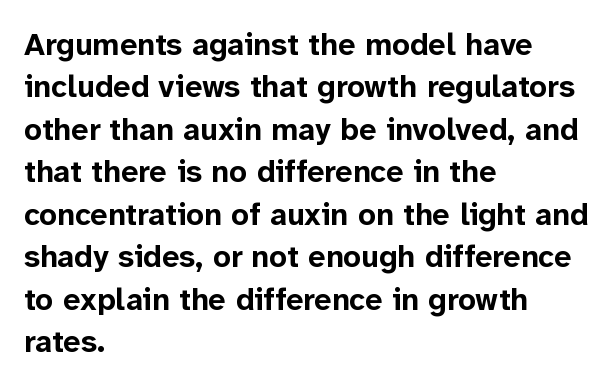
The image shows 31 px bold sans-serif type, upright; set left-aligned, normal line spacing (1.37x), normal letter spacing, not underlined; low stroke contrast and a medium x-height.
